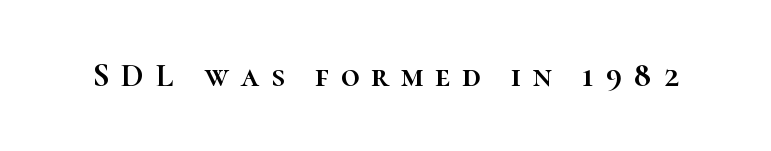
{"italic": "no", "width": "normal", "stroke_contrast": "high", "x_height": "medium", "monospaced": "no", "underline": "no", "letter_spacing": "wide", "letter_spacing_em": 0.35, "glyph_px": 33}
